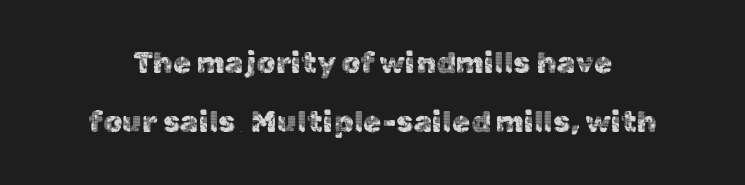
The image shows 30 px sans-serif type, upright; set loose line spacing (1.97x), normal letter spacing, not underlined; a medium x-height.
